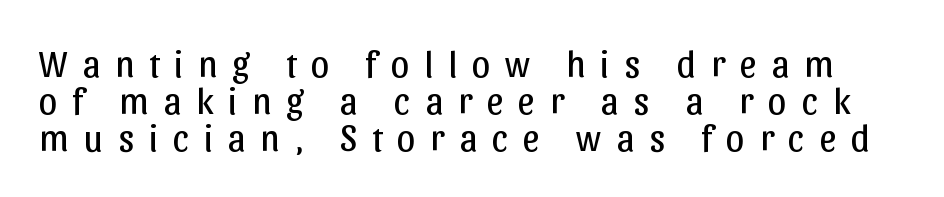
{"serif": "no", "italic": "no", "bold": "no", "weight": "regular", "width": "normal", "stroke_contrast": "low", "x_height": "medium", "monospaced": "no", "underline": "no", "line_spacing": "tight", "line_spacing_ratio": 1.0, "letter_spacing": "wide", "letter_spacing_em": 0.4, "glyph_px": 37}
